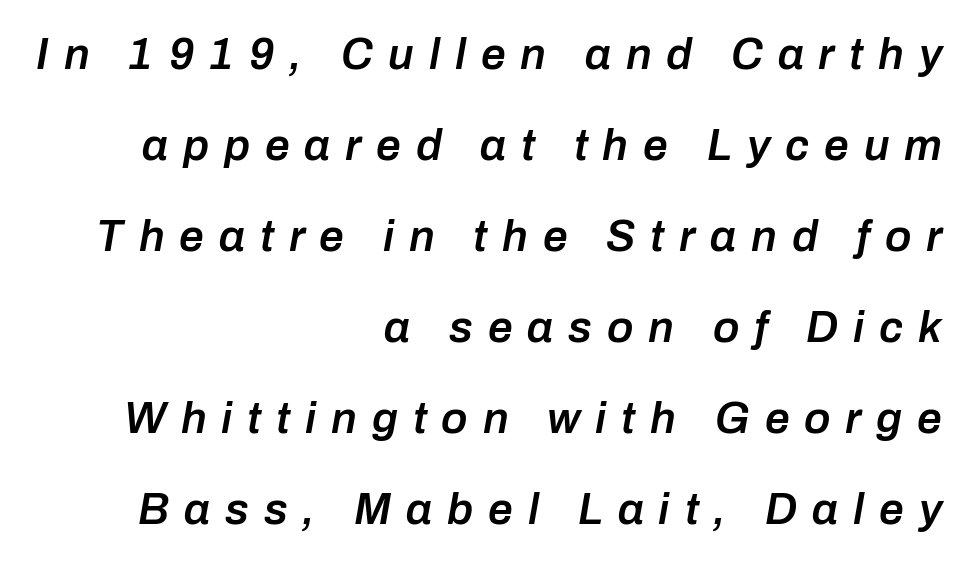
{"italic": "yes", "lean": "right", "slant_degrees": 10, "bold": "semi", "weight": "semibold", "width": "normal", "stroke_contrast": "low", "x_height": "medium", "monospaced": "no", "underline": "no", "align": "right", "line_spacing": "loose", "line_spacing_ratio": 2.07, "letter_spacing": "wide", "letter_spacing_em": 0.34, "glyph_px": 44}
